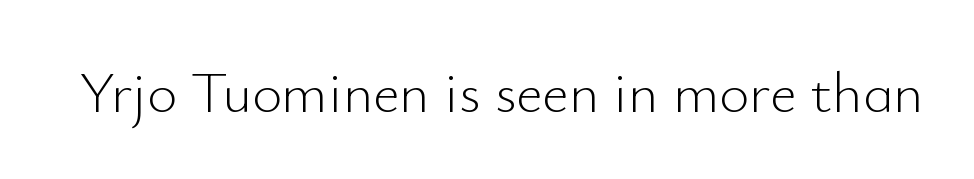
{"serif": "no", "italic": "no", "bold": "no", "weight": "light", "width": "normal", "stroke_contrast": "low", "x_height": "small", "monospaced": "no", "underline": "no", "letter_spacing": "normal", "letter_spacing_em": 0.0, "glyph_px": 58}
